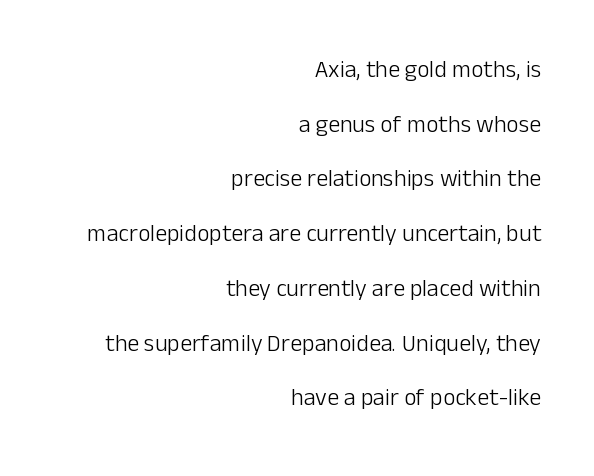
The image shows 24 px text type, upright; set right-aligned, loose line spacing (2.28x), normal letter spacing, not underlined.
